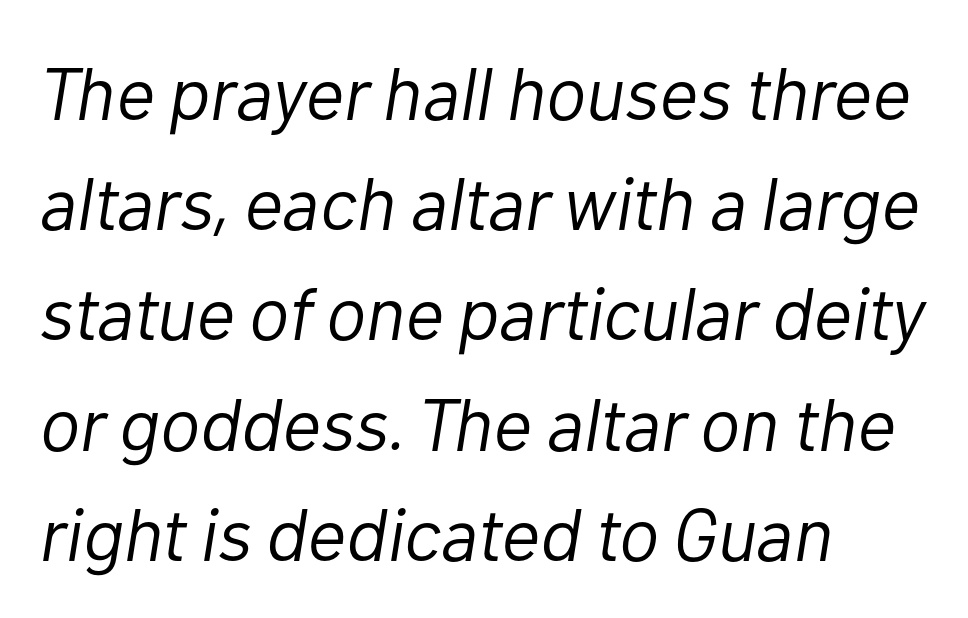
The image shows 75 px light type, italic (leaning right); set left-aligned, normal line spacing (1.47x), normal letter spacing, not underlined; low stroke contrast and a medium x-height.
